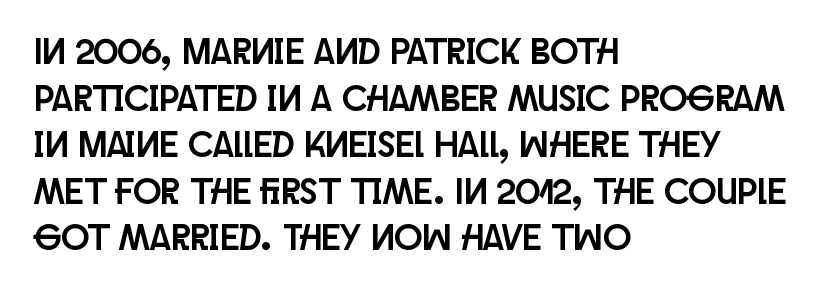
{"serif": "no", "italic": "no", "width": "condensed", "stroke_contrast": "low", "x_height": "large", "monospaced": "no", "underline": "no", "align": "left", "line_spacing": "normal", "line_spacing_ratio": 1.26, "letter_spacing": "normal", "letter_spacing_em": 0.0, "glyph_px": 37}
